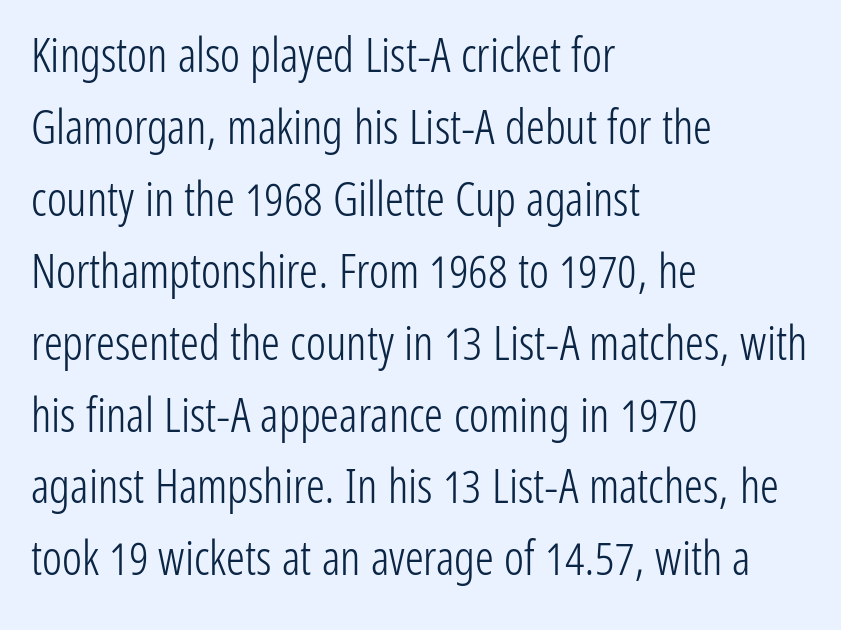
{"serif": "no", "italic": "no", "bold": "no", "weight": "light", "width": "condensed", "stroke_contrast": "low", "x_height": "medium", "monospaced": "no", "underline": "no", "align": "left", "line_spacing": "normal", "line_spacing_ratio": 1.53, "letter_spacing": "normal", "letter_spacing_em": 0.0, "glyph_px": 47}
